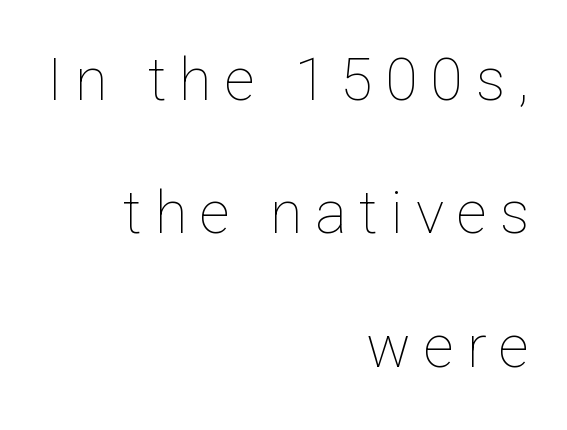
Spacing verdict: proportional, widths tailored to each character. The paragraph shown leans on its right margin. The specimen reads as upright at a glance. The characters are drawn with everyday or finer stroke widths. The face used here is rendered with a markedly widened letterfit.
